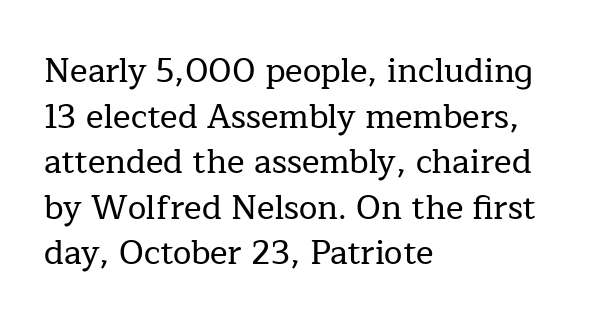
If you drew a line through each stem, it would be perfectly vertical. The passage shown is not underscored anywhere. These lines are rendered in a variable-pitch font. Reading down the block, your eye returns to a fixed left position each line.
